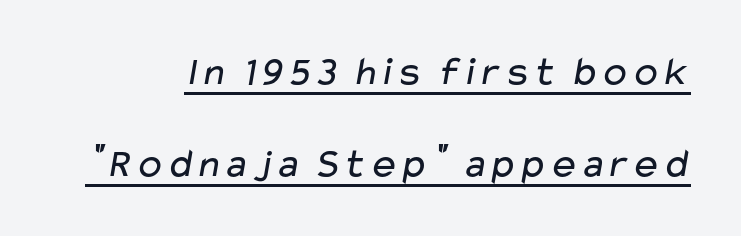
No extra ink here — the face is not bold. Proportional: the letters do not fall into vertical columns. Honestly, the rows look like they've been pulled way apart. The passage shown is underscored from start to finish.
